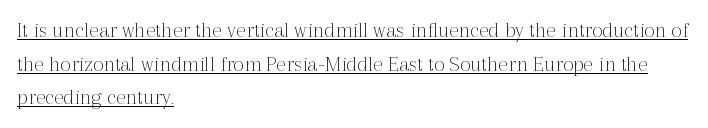
Q: Is the text bold? A: No.
Q: Is the text italic (slanted)? A: No, it is upright.
Q: Is the text underlined? A: Yes.
Q: How is the paragraph aligned? A: Left-aligned.
Q: Is the spacing between letters normal or unusually wide? A: Normal.
Q: Is the spacing between lines tight, normal or loose? A: Normal.
